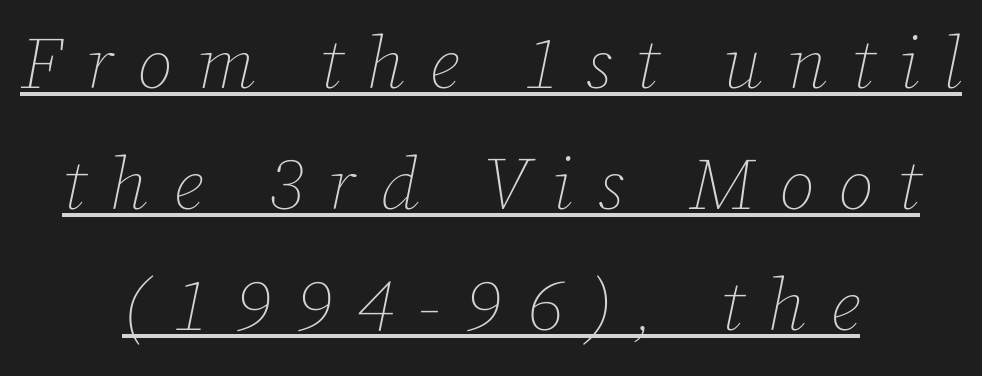
Is this a fixed-width face? No — the glyphs have proportional, varying widths. Quick note: interline space is typical. Quick note: italic. The typesetter chose a symmetrical, centered arrangement here. The letters look calm and open, with moderate or lighter stems. This sample carries an underscore along the baseline area.
